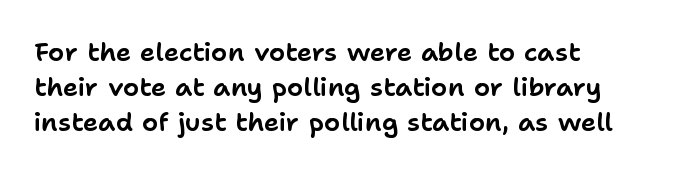
The letters stand straight up with perfectly vertical stems. Anything drawn beneath the words? Only blank space. Vertical spacing — default. Short note: letters normally spaced. Leftover space on each line is placed entirely after the last word.
